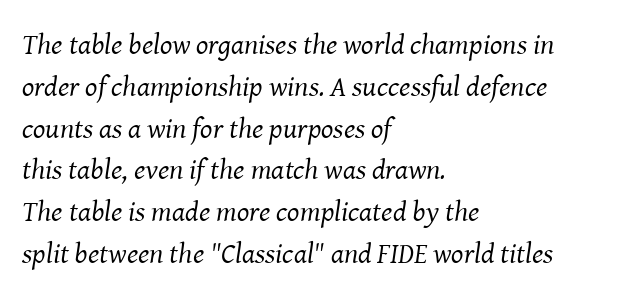
{"serif": "yes", "italic": "yes", "lean": "right", "slant_degrees": 8, "bold": "no", "weight": "regular", "width": "normal", "stroke_contrast": "medium", "x_height": "medium", "monospaced": "no", "underline": "no", "align": "left", "line_spacing": "normal", "line_spacing_ratio": 1.44, "letter_spacing": "normal", "letter_spacing_em": 0.0, "glyph_px": 29}
